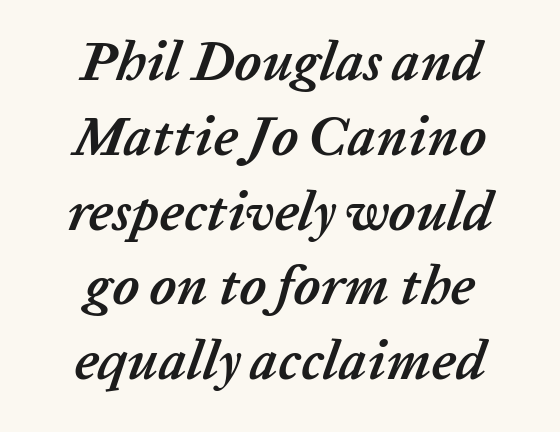
Q: Is the text bold? A: Yes.
Q: Is the text italic (slanted)? A: Yes, it leans right by about 20 degrees.
Q: Is the text underlined? A: No.
Q: How is the paragraph aligned? A: Centered.
Q: Is the spacing between letters normal or unusually wide? A: Normal.
Q: Is the spacing between lines tight, normal or loose? A: Normal.
Q: Width (condensed, normal, or wide)? A: Normal.
Q: Stroke contrast? A: Low.
Q: x-height? A: Medium.
Q: Monospaced? A: No.
